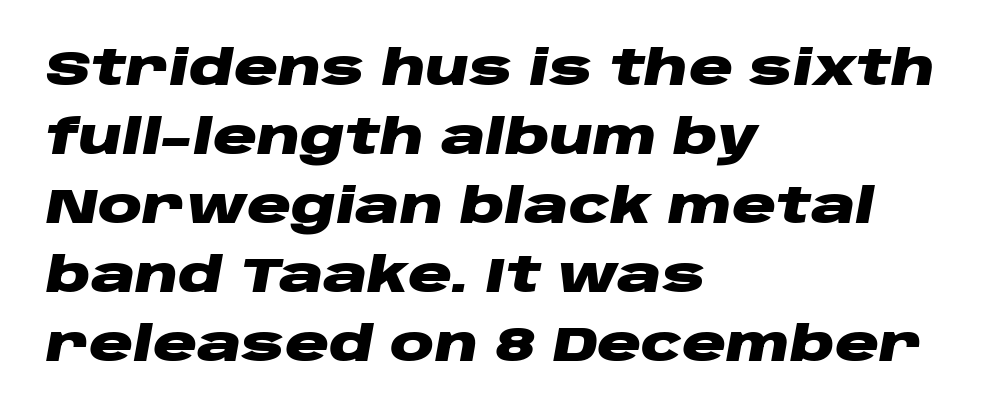
Q: Is the text bold? A: Yes.
Q: Is the text italic (slanted)? A: Yes, it leans right by about 10 degrees.
Q: Is the text underlined? A: No.
Q: How is the paragraph aligned? A: Left-aligned.
Q: Is the spacing between letters normal or unusually wide? A: Normal.
Q: Is the spacing between lines tight, normal or loose? A: Normal.
Q: Width (condensed, normal, or wide)? A: Wide.
Q: Stroke contrast? A: Low.
Q: x-height? A: Large.
Q: Monospaced? A: No.
